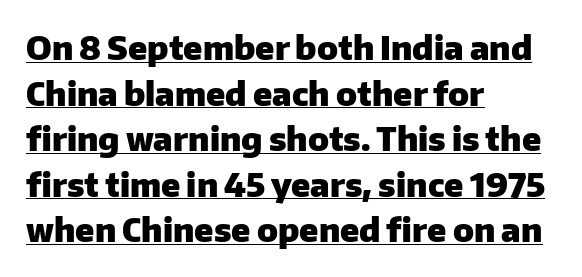
The face used here has the dense, thick strokes of a bold. This rendering employs a face without finishing strokes, i.e., a sans-serif. What decoration does the sample have? An underline. This sample keeps an unexceptional amount of space between lines. Every stem runs plumb, perpendicular to the baseline. The rendering keeps characters at their native spacing.
